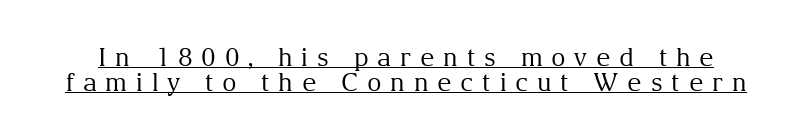
{"italic": "no", "bold": "no", "underline": "yes", "line_spacing": "tight", "line_spacing_ratio": 0.99, "letter_spacing": "wide", "letter_spacing_em": 0.35, "glyph_px": 25}
